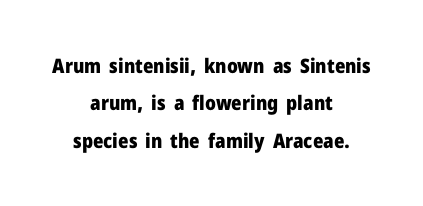
{"italic": "no", "bold": "yes", "underline": "no", "align": "center", "line_spacing_ratio": 1.87, "letter_spacing": "normal", "letter_spacing_em": 0.0, "glyph_px": 20}
